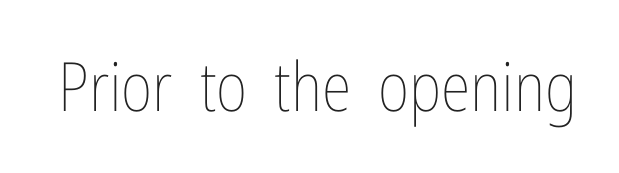
Each letter keeps its own natural width here, so spacing adapts to shape. The lettering holds an erect, upright posture throughout. Letter spacing: default. No extra ink here — the face is not bold. Descenders are the only things crossing below the line.
